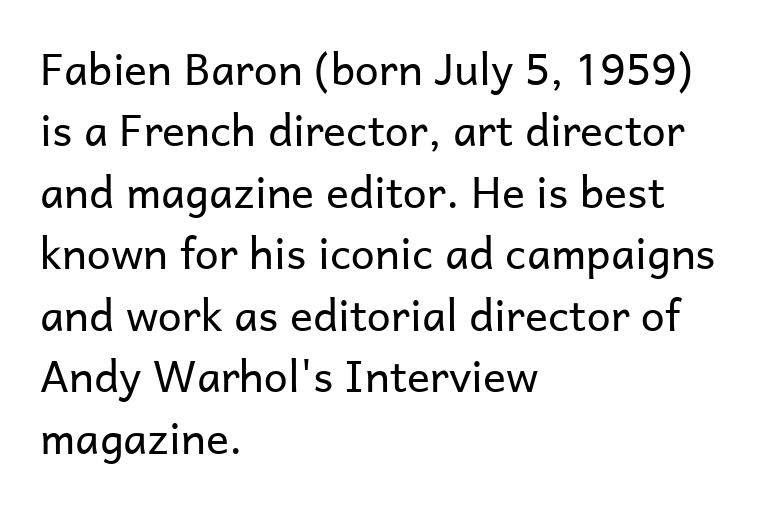
The letters advance in unequal steps, a hallmark of proportional type. When letters stand straight like this, we call the style roman or upright. The line-height multiplier appears to be the usual default. You could call the tracking neutral — neither tight nor loose. Unlike a traditional serif, this face leaves its strokes unadorned.
